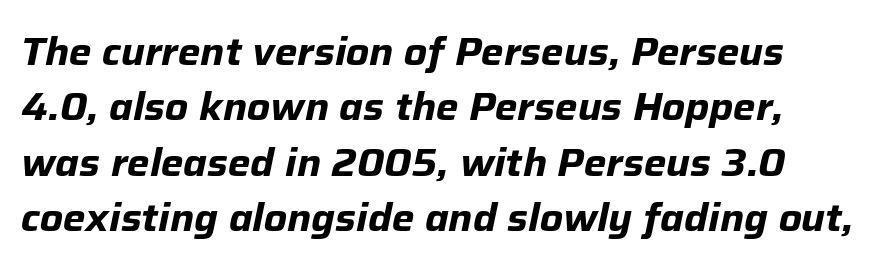
The passage shown is emphatically bold. The type is set solid horizontally, with unmodified tracking. Each row of text sits above clean, open space. Emphasis-style slanted type is in use.
